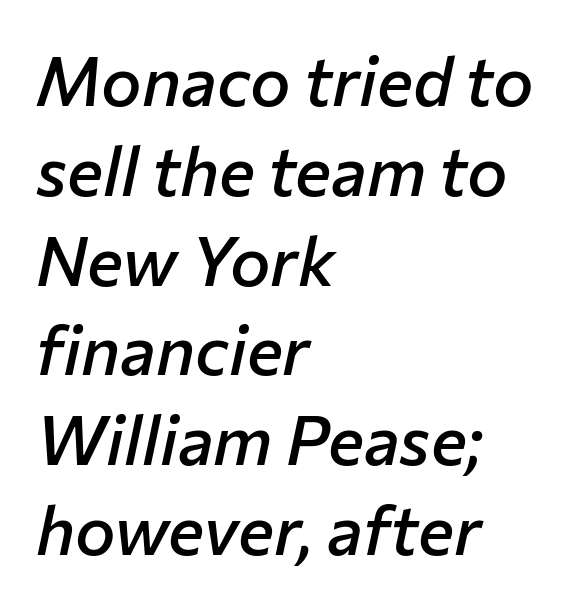
{"italic": "yes", "lean": "right", "slant_degrees": 12, "bold": "semi", "weight": "semibold", "width": "normal", "stroke_contrast": "low", "x_height": "medium", "monospaced": "no", "underline": "no", "align": "left", "line_spacing": "normal", "line_spacing_ratio": 1.32, "letter_spacing": "normal", "letter_spacing_em": 0.0, "glyph_px": 68}
